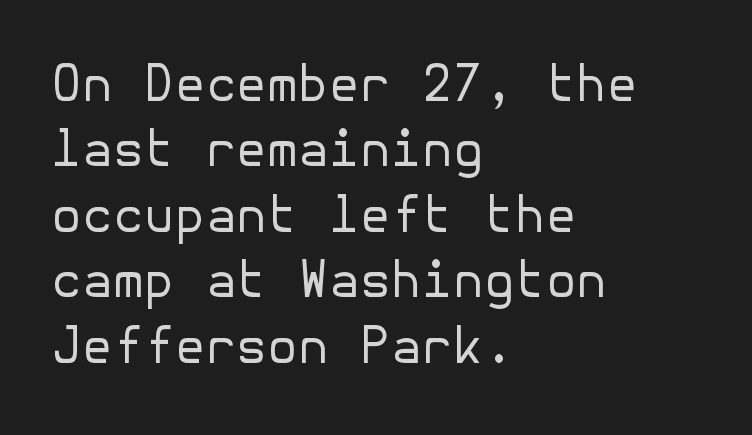
{"serif": "no", "italic": "no", "bold": "no", "weight": "regular", "width": "normal", "stroke_contrast": "low", "x_height": "medium", "underline": "no", "align": "left", "line_spacing": "normal", "line_spacing_ratio": 1.31, "letter_spacing": "normal", "letter_spacing_em": 0.0, "glyph_px": 50}
